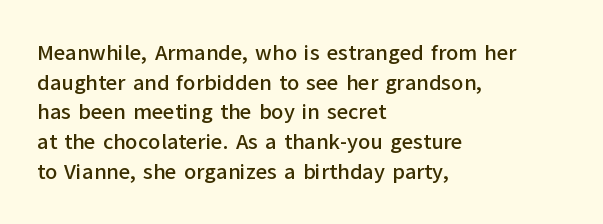
The passage shown stacks its lines at a standard gap. Look at the tracking — it's just the regular setting, nothing added. A typesetter would mark this as roman, not italic. Underlining? Definitely not there. One-word summary of the alignment: left.
